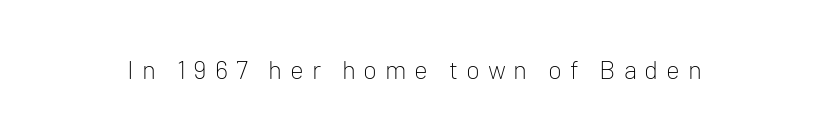
Glyph-to-glyph distance is far greater than everyday printed text. Nothing heavy about these letters — not bold at all. The gap between lines stays unmarked. The type sits square on the baseline with zero lean.
